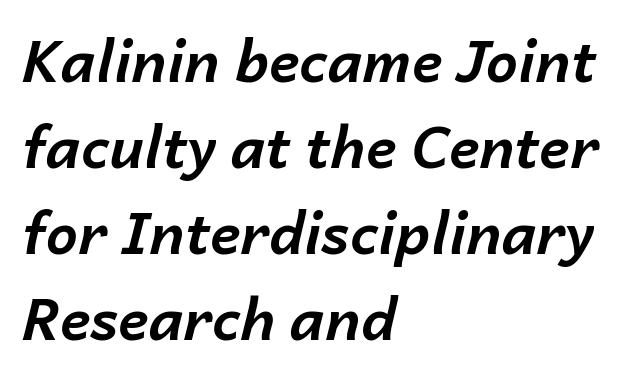
Here the designer chose a conventional face with non-uniform glyph widths. Rule under the text: the space is simply empty. These lines were composed using italics. Compared with typical paragraphs, the rows here are spaced about the same. Strong, thick strokes mark this as bold type.
